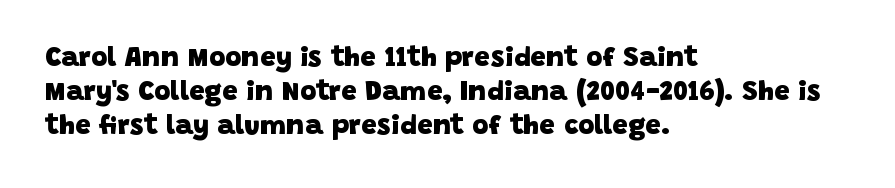
{"serif": "no", "bold": "yes", "weight": "heavy", "width": "normal", "stroke_contrast": "low", "x_height": "large", "monospaced": "no", "underline": "no", "align": "left", "line_spacing_ratio": 1.22, "letter_spacing": "normal", "letter_spacing_em": 0.0, "glyph_px": 28}
